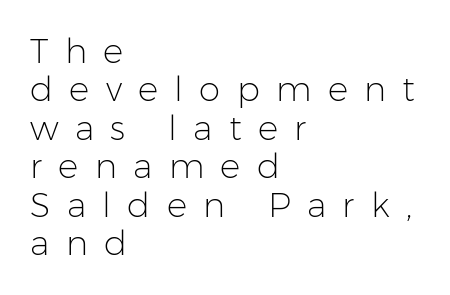
Nothing sits at the stroke ends, so this counts as sans-serif. Leftover space on each line is placed entirely after the last word. How are the letters spaced? Widely, with obvious added tracking. Summary of vertical rhythm: compact, with narrow interline spacing.
